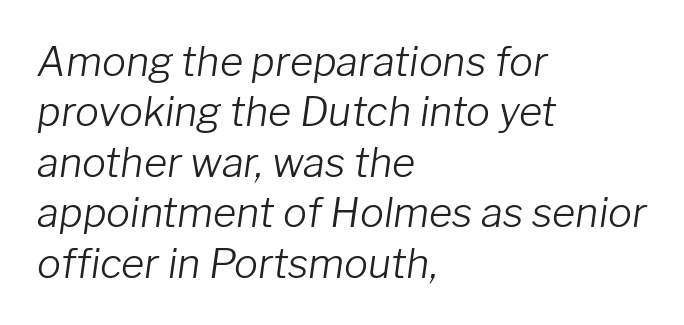
The image shows 40 px light type, italic (leaning right); set left-aligned, normal line spacing (1.26x), normal letter spacing, not underlined; low stroke contrast and a medium x-height.
